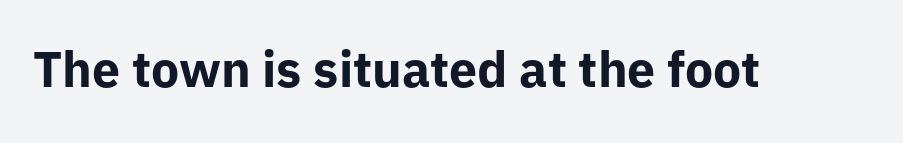
The image shows 50 px bold sans-serif type, upright; set normal letter spacing, not underlined; low stroke contrast and a medium x-height.
